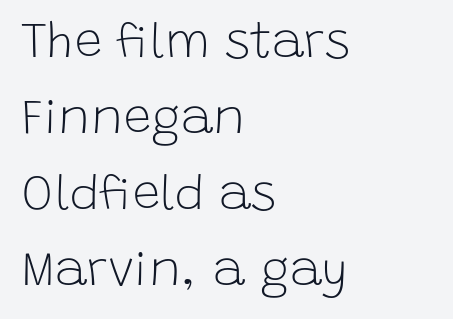
{"serif": "no", "italic": "no", "bold": "no", "weight": "light", "width": "normal", "stroke_contrast": "low", "x_height": "large", "monospaced": "no", "underline": "no", "align": "left", "line_spacing": "normal", "line_spacing_ratio": 1.55, "letter_spacing": "normal", "letter_spacing_em": 0.0, "glyph_px": 49}
